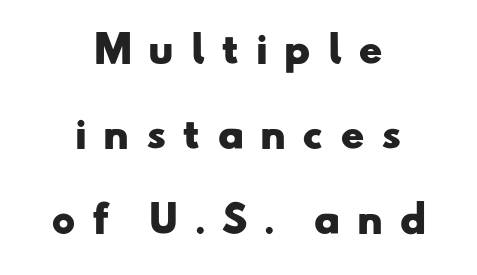
These words are printed bold, with thick strokes throughout. Note the varied advance widths — an 'i' is clearly narrower than an 'm'. Serifs: no, the terminals of the letterforms are clean. The passage shown is not underscored anywhere. Typeset on center — no edge is straight.
